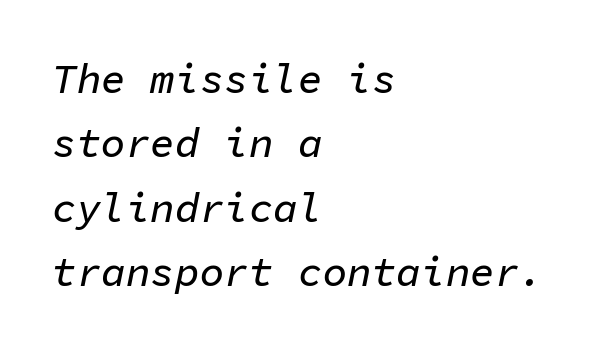
{"italic": "yes", "lean": "right", "slant_degrees": 11, "width": "normal", "stroke_contrast": "low", "x_height": "medium", "monospaced": "yes", "underline": "no", "align": "left", "line_spacing": "normal", "line_spacing_ratio": 1.57, "letter_spacing": "normal", "letter_spacing_em": 0.0, "glyph_px": 41}
